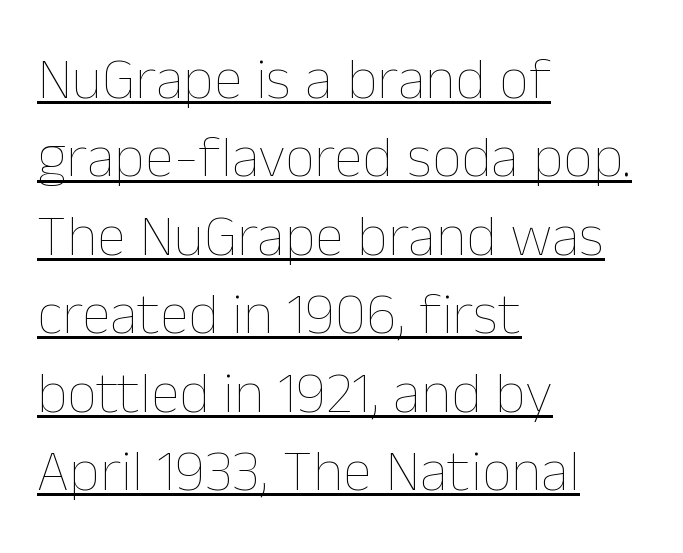
{"italic": "no", "bold": "no", "weight": "thin", "width": "normal", "stroke_contrast": "low", "x_height": "medium", "monospaced": "no", "underline": "yes", "align": "left", "line_spacing": "normal", "line_spacing_ratio": 1.33, "letter_spacing": "normal", "letter_spacing_em": 0.0, "glyph_px": 59}
